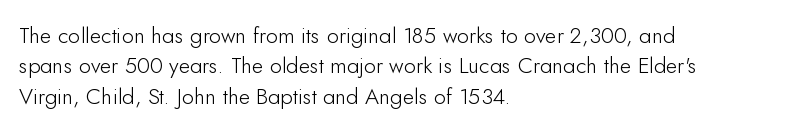
The image shows 22 px text type, upright; set left-aligned, normal line spacing (1.38x), normal letter spacing, not underlined.
